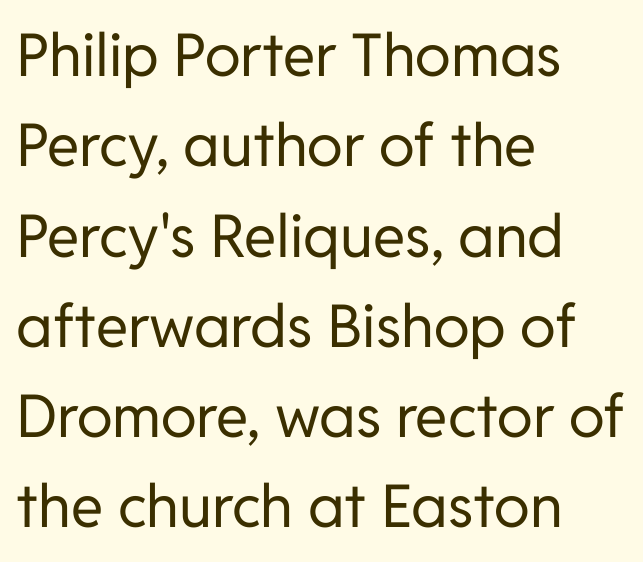
Q: Is the text bold? A: No.
Q: Is the text italic (slanted)? A: No, it is upright.
Q: Is the typeface a serif or a sans-serif typeface? A: Sans-serif.
Q: Is the text underlined? A: No.
Q: How is the paragraph aligned? A: Left-aligned.
Q: Is the spacing between letters normal or unusually wide? A: Normal.
Q: Is the spacing between lines tight, normal or loose? A: Normal.
Q: Width (condensed, normal, or wide)? A: Normal.
Q: Stroke contrast? A: Low.
Q: x-height? A: Medium.
Q: Monospaced? A: No.
